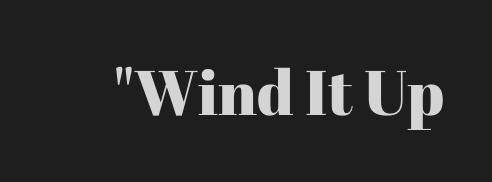
Q: Is the text italic (slanted)? A: No, it is upright.
Q: Is the typeface a serif or a sans-serif typeface? A: Serif.
Q: Is the text underlined? A: No.
Q: Is the spacing between letters normal or unusually wide? A: Normal.
Q: Width (condensed, normal, or wide)? A: Normal.
Q: Stroke contrast? A: High.
Q: x-height? A: Medium.
Q: Monospaced? A: No.
